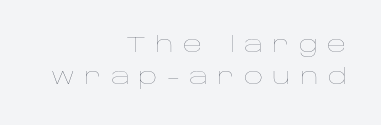
The image shows 21 px text type, upright; set right-aligned, normal line spacing (1.51x), unusually wide letter spacing (+0.44 em), not underlined.
